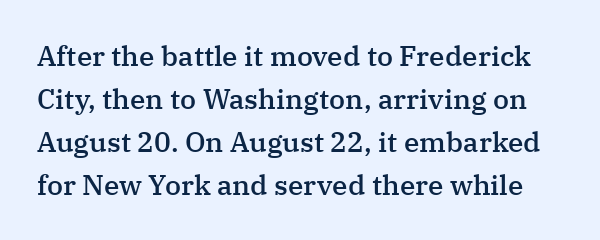
The image shows 28 px semibold serif type, upright; set normal line spacing (1.53x), normal letter spacing, not underlined; medium stroke contrast and a medium x-height.
